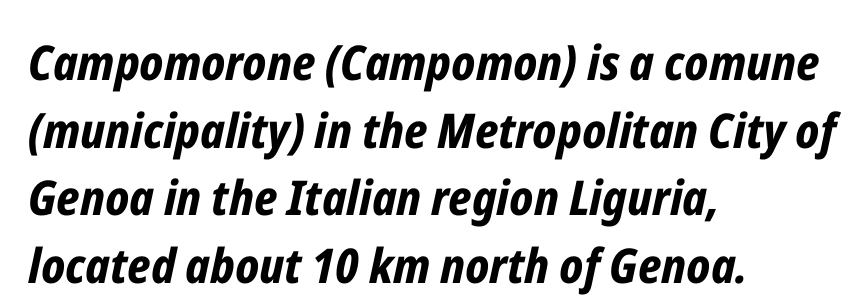
{"italic": "yes", "lean": "right", "slant_degrees": 12, "bold": "yes", "weight": "bold", "width": "condensed", "stroke_contrast": "low", "x_height": "medium", "monospaced": "no", "underline": "no", "align": "left", "line_spacing": "normal", "line_spacing_ratio": 1.41, "letter_spacing": "normal", "letter_spacing_em": 0.0, "glyph_px": 48}
